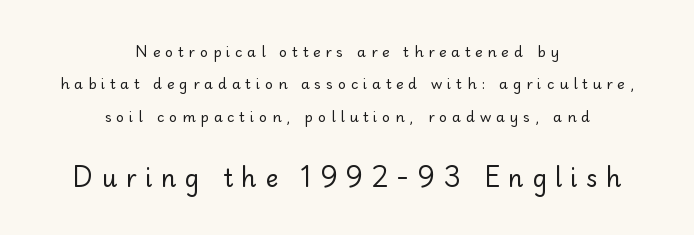
Ink coverage per letter is moderate at most. You could only call the tracking loose — the letters float apart. Does the copy run flush right? No — it is centered line by line. Decoration check: the copy has no underline.
